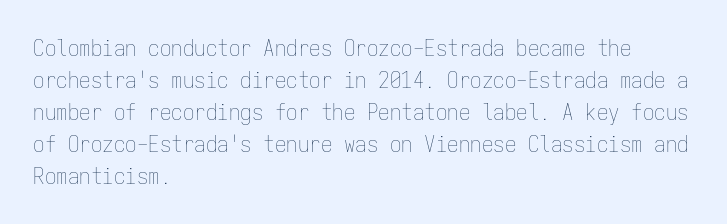
The image shows 23 px text type, upright; set left-aligned, normal line spacing (1.39x), normal letter spacing, not underlined.
